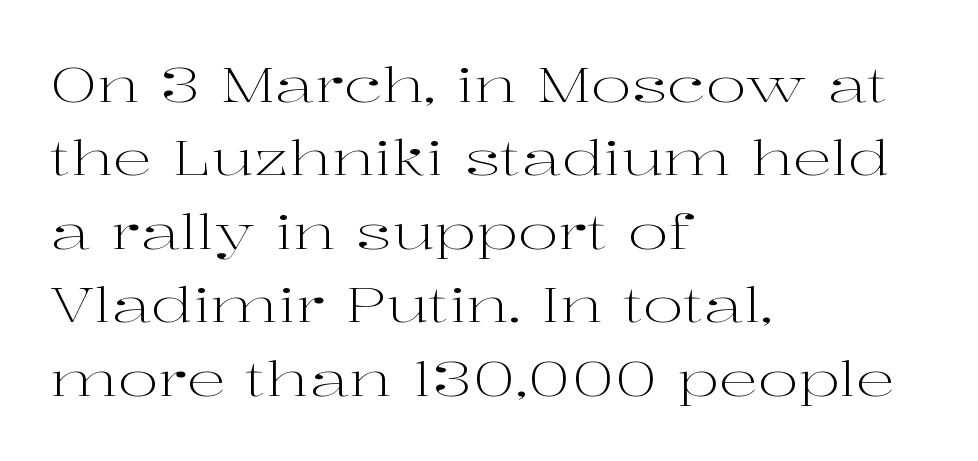
Characters follow at the spacing the type designer built in. Weight: regular or lighter. To sum up the face: it has serifs. Summary of vertical rhythm: regular, with standard interline spacing. Varying glyph widths throughout — classic text-font behaviour. Every row of glyphs begins at an identical x-position on the left.
